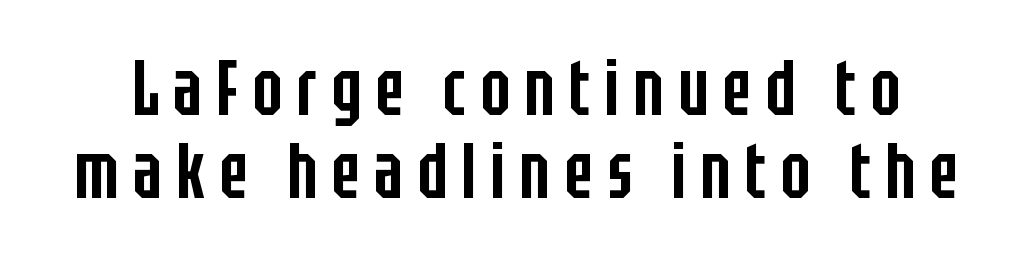
The image shows 78 px semibold, condensed sans-serif type, upright; set tight line spacing (1.06x), not underlined; low stroke contrast and a large x-height.
